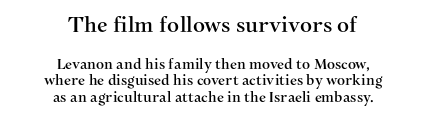
The image shows 21 px text type, upright; set centered, line spacing 1.18x, normal letter spacing, not underlined; the first (top) block is 1.5x larger.
